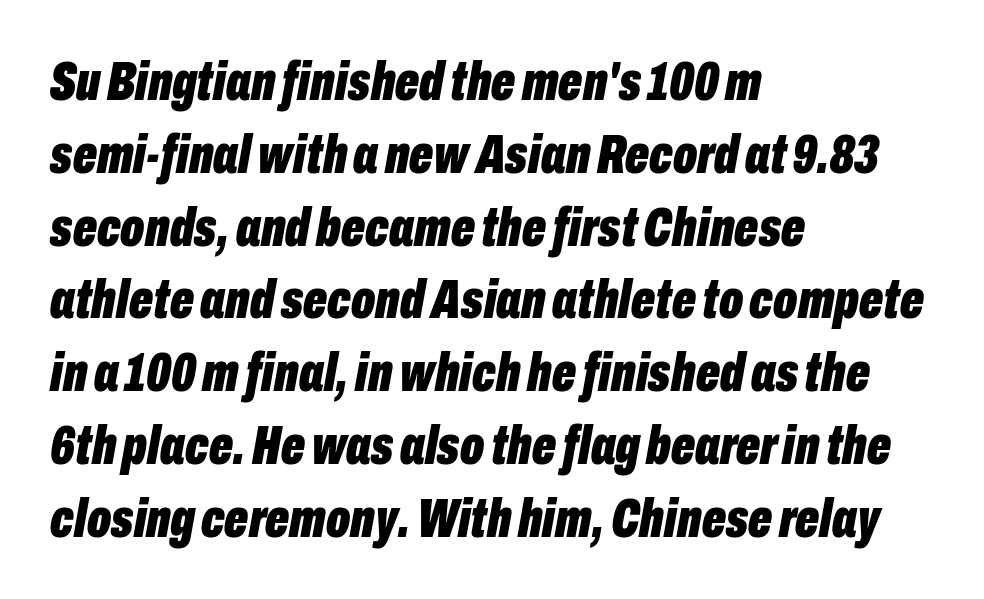
Lines of text with bare space underneath. Do the characters align in a grid? No, the font is proportional. Caption: multi-line text, flush left, ragged right. This sample uses an oblique cut, with every glyph tilted off the vertical. The characters look thick and weighty, a clear bold.
